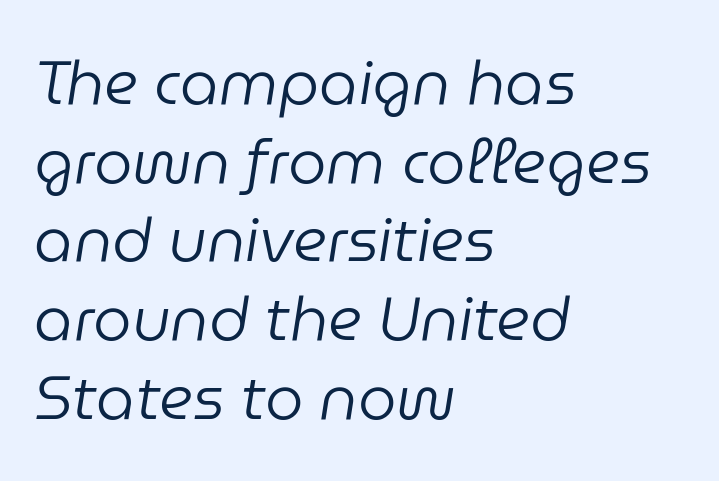
Each letter keeps its own natural width here, so spacing adapts to shape. The rendering anchors every line to the left-hand side. Honestly, there is no underline to notice here at all. Stem width sits at or under what a default text font uses. Yep, that's italic — everything's leaning. Reading down the column, the eye jumps a familiar distance to each next line.
